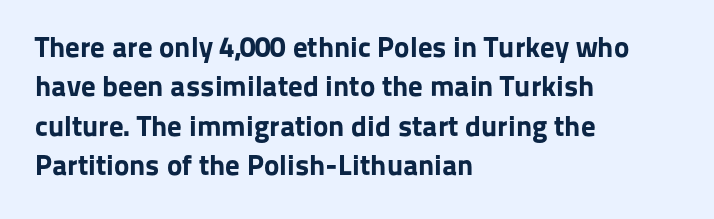
The image shows 29 px bold sans-serif type, upright; set left-aligned, normal line spacing (1.36x), normal letter spacing, not underlined; low stroke contrast and a medium x-height.
